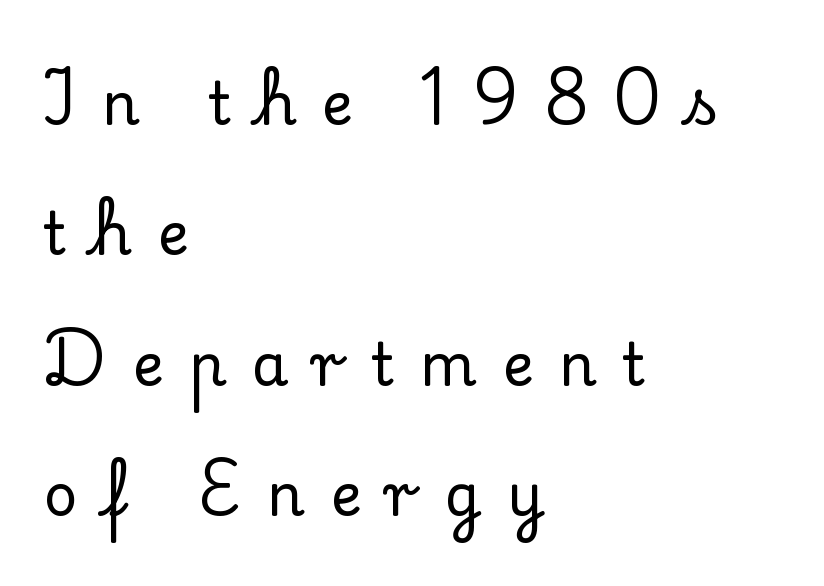
Do the letters lean? They stand straight. Observe the serifs anchoring each vertical stroke in this sample. The string is rendered with underlining switched off. The horizontal fit of the characters is loose and conspicuously gappy. The paragraph shown leans on its left margin. Baseline-to-baseline distance is far greater than the letter height.
